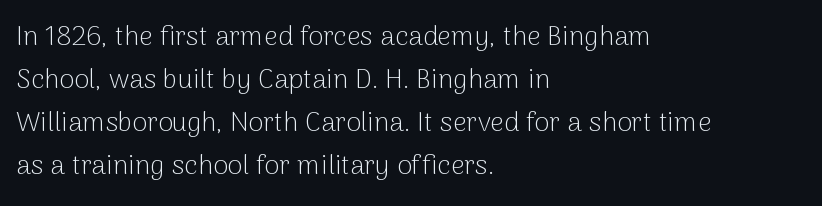
{"italic": "no", "bold": "no", "underline": "no", "align": "left", "line_spacing": "normal", "line_spacing_ratio": 1.59, "letter_spacing": "normal", "letter_spacing_em": 0.0, "glyph_px": 27}
